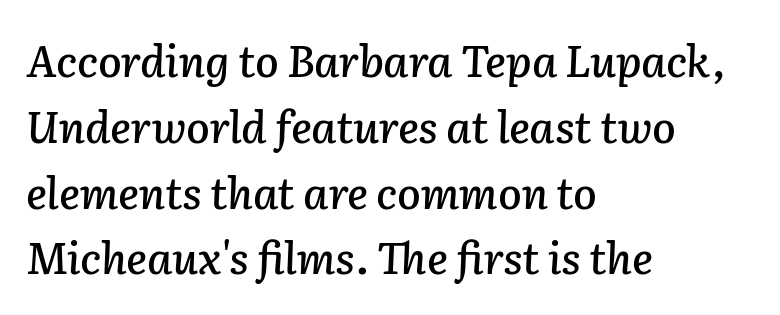
Q: Is the text italic (slanted)? A: Yes, it leans right by about 2 degrees.
Q: Is the text underlined? A: No.
Q: How is the paragraph aligned? A: Left-aligned.
Q: Is the spacing between letters normal or unusually wide? A: Normal.
Q: Is the spacing between lines tight, normal or loose? A: Normal.
Q: Width (condensed, normal, or wide)? A: Normal.
Q: Stroke contrast? A: Low.
Q: x-height? A: Medium.
Q: Monospaced? A: No.
